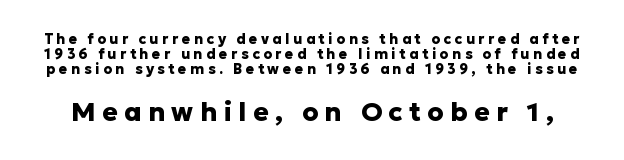
The image shows 26 px bold type, upright; set tight line spacing (1.06x), unusually wide letter spacing (+0.25 em), not underlined; the second (bottom) block is 1.86x larger.
